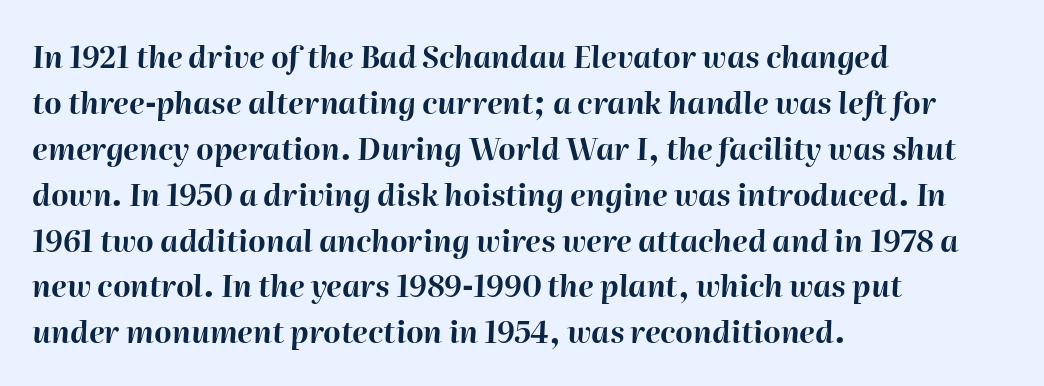
{"italic": "yes", "lean": "right", "slant_degrees": 2, "bold": "yes", "weight": "bold", "width": "normal", "stroke_contrast": "high", "x_height": "medium", "monospaced": "no", "underline": "no", "align": "left", "line_spacing": "normal", "line_spacing_ratio": 1.53, "letter_spacing": "normal", "letter_spacing_em": 0.0, "glyph_px": 30}
